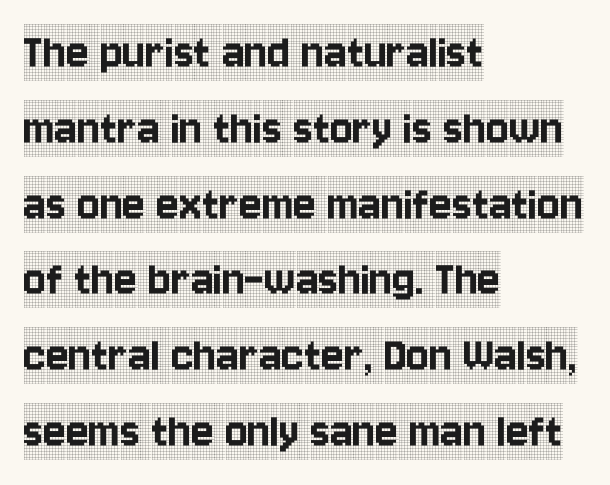
The string is rendered with underlining switched off. Rendered with straight, roman letterforms. This rendering employs a face with finishing strokes, i.e., a serif. The designer left line spacing at the default.
